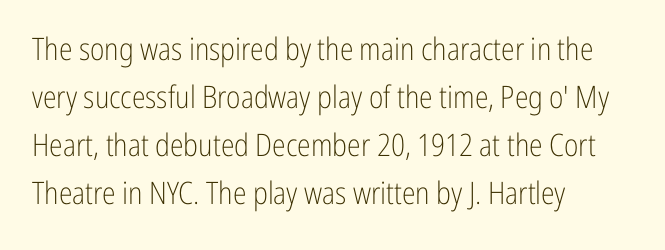
Q: Is the text bold? A: No.
Q: Is the text italic (slanted)? A: No, it is upright.
Q: Is the typeface a serif or a sans-serif typeface? A: Sans-serif.
Q: Is the text underlined? A: No.
Q: How is the paragraph aligned? A: Left-aligned.
Q: Is the spacing between letters normal or unusually wide? A: Normal.
Q: Is the spacing between lines tight, normal or loose? A: Normal.
Q: Width (condensed, normal, or wide)? A: Condensed.
Q: Stroke contrast? A: Low.
Q: x-height? A: Medium.
Q: Monospaced? A: No.
